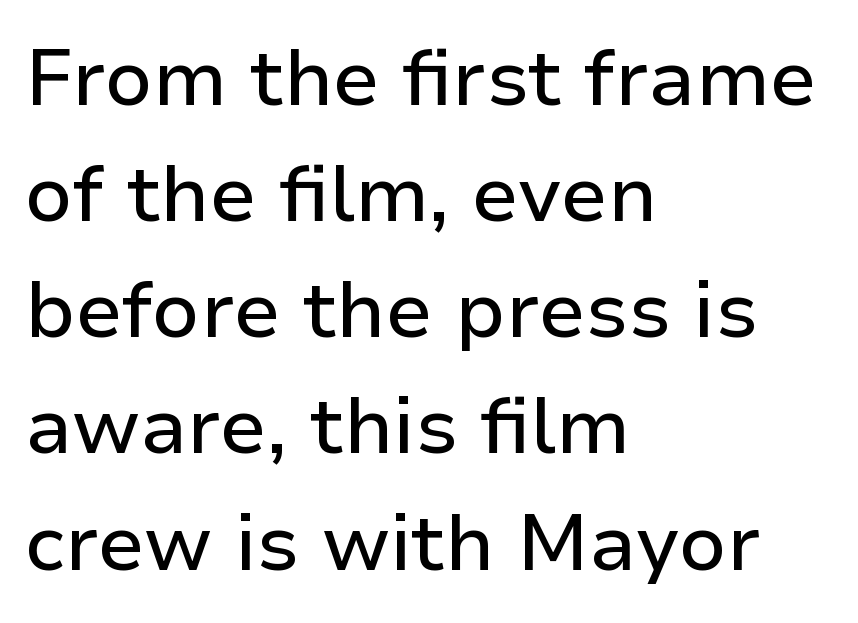
Q: Is the text italic (slanted)? A: No, it is upright.
Q: Is the typeface a serif or a sans-serif typeface? A: Sans-serif.
Q: Is the text underlined? A: No.
Q: How is the paragraph aligned? A: Left-aligned.
Q: Is the spacing between letters normal or unusually wide? A: Normal.
Q: Is the spacing between lines tight, normal or loose? A: Normal.
Q: Width (condensed, normal, or wide)? A: Normal.
Q: Stroke contrast? A: Low.
Q: x-height? A: Medium.
Q: Monospaced? A: No.
